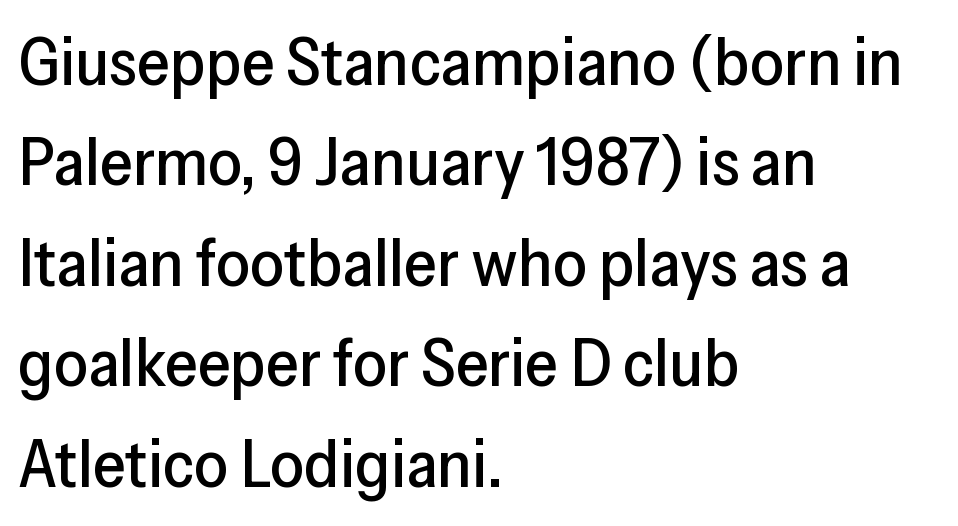
Q: Is the text italic (slanted)? A: No, it is upright.
Q: Is the typeface a serif or a sans-serif typeface? A: Sans-serif.
Q: Is the text underlined? A: No.
Q: How is the paragraph aligned? A: Left-aligned.
Q: Is the spacing between letters normal or unusually wide? A: Normal.
Q: Is the spacing between lines tight, normal or loose? A: Normal.
Q: Width (condensed, normal, or wide)? A: Normal.
Q: Stroke contrast? A: Low.
Q: x-height? A: Medium.
Q: Monospaced? A: No.
